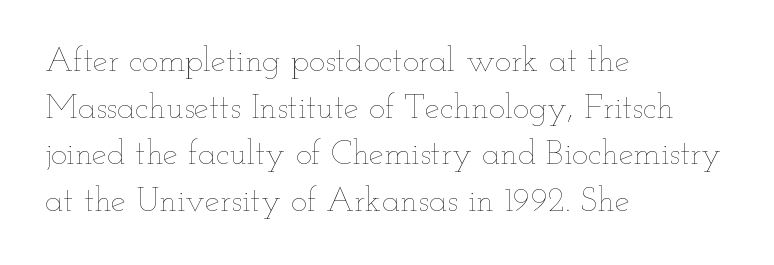
{"italic": "no", "bold": "no", "weight": "thin", "width": "wide", "stroke_contrast": "low", "x_height": "small", "monospaced": "no", "underline": "no", "align": "left", "line_spacing": "normal", "line_spacing_ratio": 1.37, "letter_spacing": "normal", "letter_spacing_em": 0.0, "glyph_px": 34}
